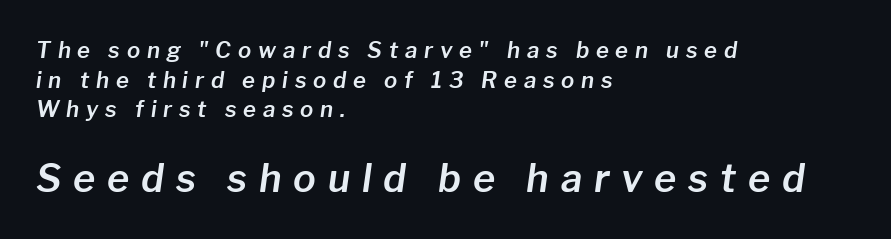
Inter-character spacing is expanded well beyond the font's built-in metrics. The font's italic variant was chosen for this text. The emphasis by scale lands on block number two, below. Each new line begins a customary step beneath the previous one. Has an underline been added? It has not. A typesetter would call this proportional, since set widths differ per character.
